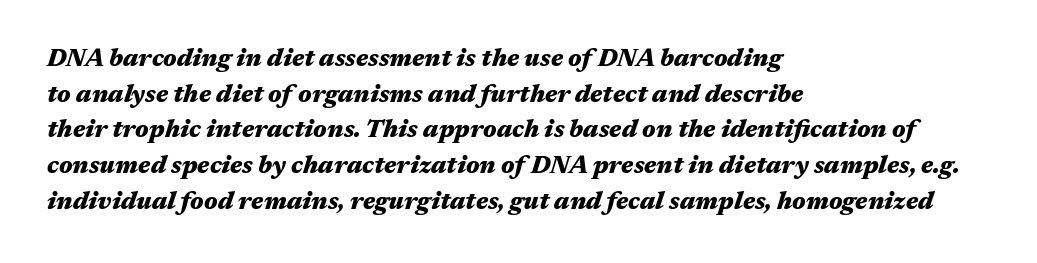
Characters follow at the spacing the type designer built in. Each line starts at the same left margin while the right side varies. Successive baselines arrive at the customary interval. The space beneath each line is pristine and unruled. The glyphs have the mass of a bold cut.
